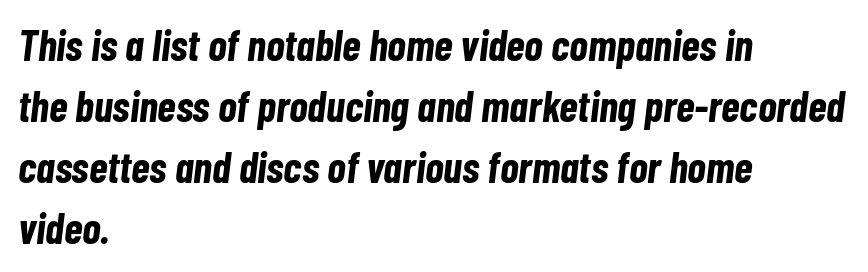
Q: Is the text bold? A: Yes.
Q: Is the text italic (slanted)? A: Yes, it leans right by about 7 degrees.
Q: Is the text underlined? A: No.
Q: How is the paragraph aligned? A: Left-aligned.
Q: Is the spacing between letters normal or unusually wide? A: Normal.
Q: Is the spacing between lines tight, normal or loose? A: Normal.
Q: Width (condensed, normal, or wide)? A: Condensed.
Q: Stroke contrast? A: Low.
Q: x-height? A: Medium.
Q: Monospaced? A: No.
